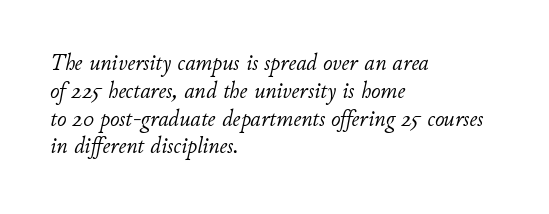
This rendering uses left alignment, leaving the right contour irregular. Posture: slanted. There is no visible air inserted between adjacent glyphs. Heft: none added — not bold. The words here are not underlined.
